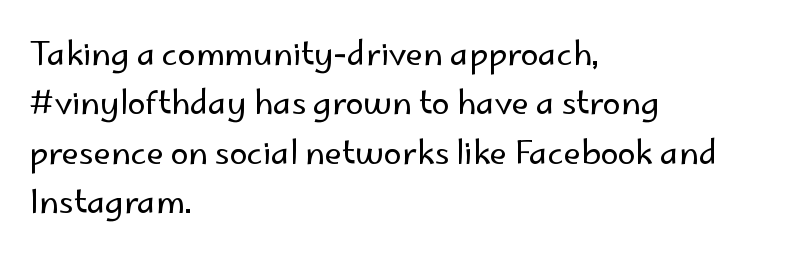
Q: Is the text bold? A: No.
Q: Is the text italic (slanted)? A: No, it is upright.
Q: Is the typeface a serif or a sans-serif typeface? A: Sans-serif.
Q: Is the text underlined? A: No.
Q: How is the paragraph aligned? A: Left-aligned.
Q: Is the spacing between letters normal or unusually wide? A: Normal.
Q: Is the spacing between lines tight, normal or loose? A: Normal.
Q: Width (condensed, normal, or wide)? A: Normal.
Q: Stroke contrast? A: Low.
Q: x-height? A: Small.
Q: Monospaced? A: No.
